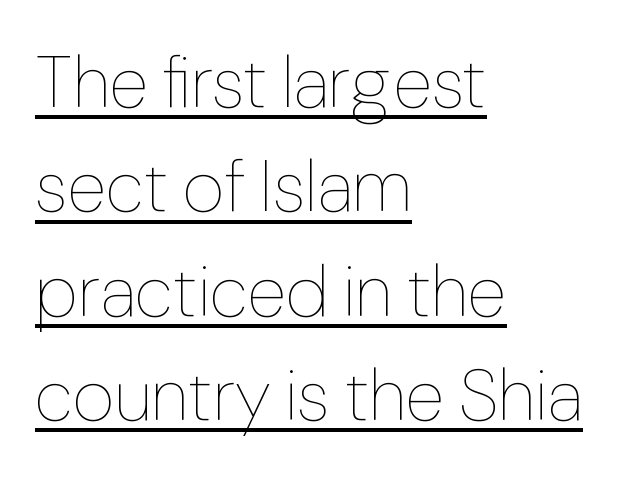
The image shows 72 px thin type, upright; set left-aligned, normal line spacing (1.45x), normal letter spacing, underlined; low stroke contrast and a medium x-height.
